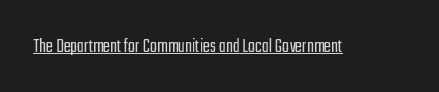
Italic: no, the glyphs are upright roman. You can see a thin bar hugging the bottom of the glyphs. Nothing heavy about these letters — not bold at all. Look at the tracking — it's just the regular setting, nothing added.
